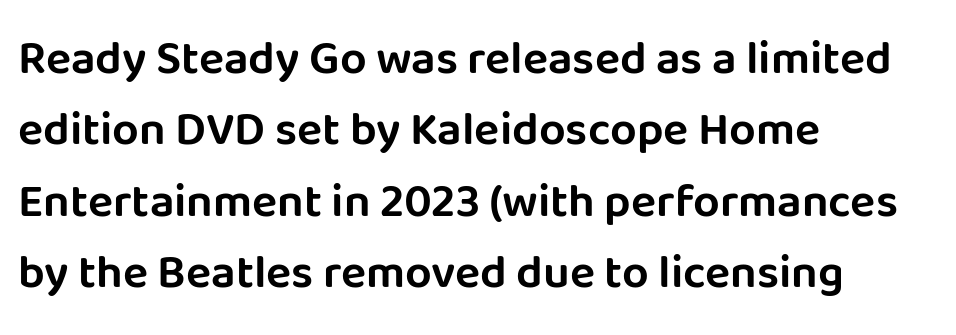
Honestly, the row spacing looks completely unremarkable. Nothing unusual about the tracking: characters are spaced as the font intends. The face used here is proportionally spaced, like ordinary book or web type. Quick note: underline off. The typeface chosen for these lines omits serifs.
